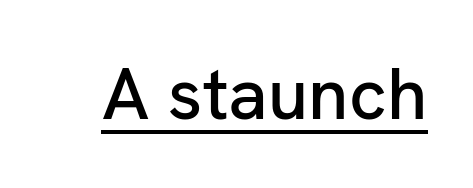
A roman cut, with each character standing at attention. Standard letterfit; no display-style spreading of the glyphs. These lines are rendered in a variable-pitch font. The face used here appears with an underline applied. Typographically, this falls in the sans-serif category.
